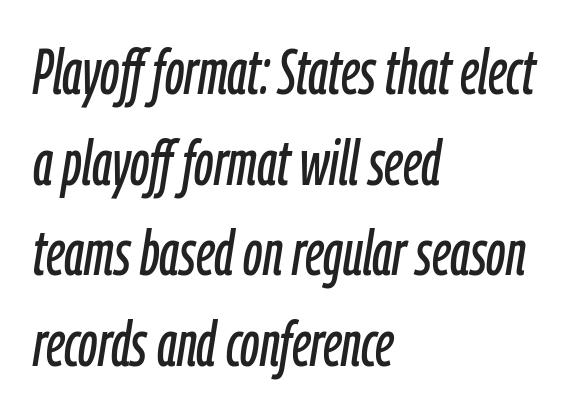
Honestly, the letter spacing is just normal — you wouldn't notice it. Italic: yes, the glyphs are oblique. Nobody drew a line under any word here. Is there much room between lines? A standard amount, neither cramped nor airy. The face used here is proportionally spaced, like ordinary book or web type.
